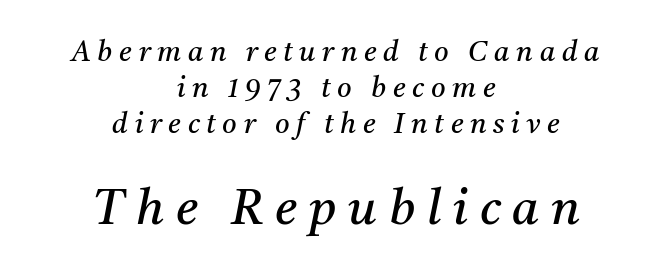
Check under the words: just untouched page. Type style note: has serifs. Vertical stems look standard width or narrower in stroke. The axis of the letterforms is tilted away from vertical. Substantial extra tracking has been applied to these lines.
